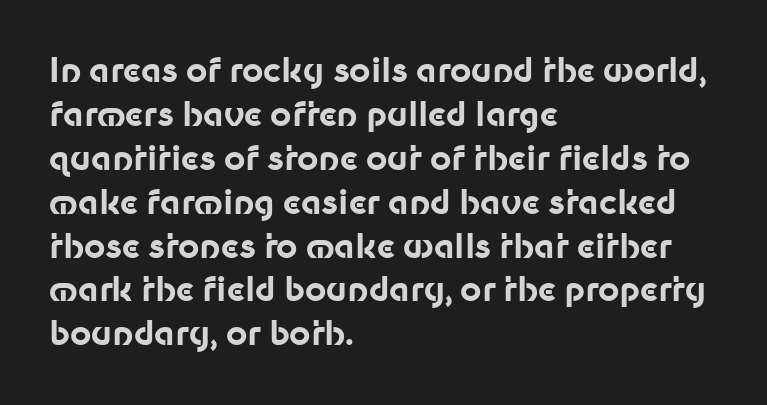
{"serif": "no", "italic": "no", "bold": "yes", "weight": "bold", "width": "normal", "stroke_contrast": "low", "x_height": "medium", "monospaced": "no", "underline": "no", "align": "left", "line_spacing": "normal", "line_spacing_ratio": 1.33, "letter_spacing": "normal", "letter_spacing_em": 0.0, "glyph_px": 33}
